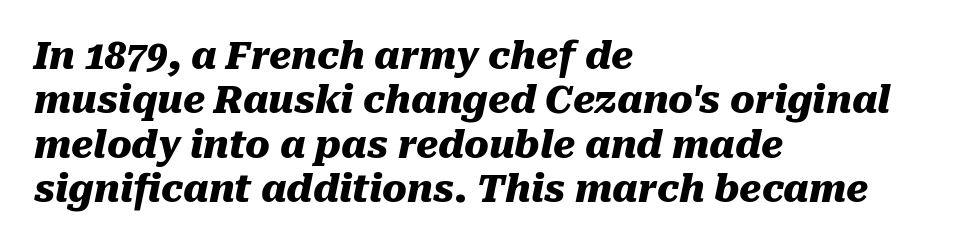
Q: Is the text bold? A: Yes.
Q: Is the text italic (slanted)? A: Yes, it leans right by about 10 degrees.
Q: Is the text underlined? A: No.
Q: How is the paragraph aligned? A: Left-aligned.
Q: Is the spacing between letters normal or unusually wide? A: Normal.
Q: Width (condensed, normal, or wide)? A: Normal.
Q: Stroke contrast? A: Medium.
Q: x-height? A: Medium.
Q: Monospaced? A: No.
